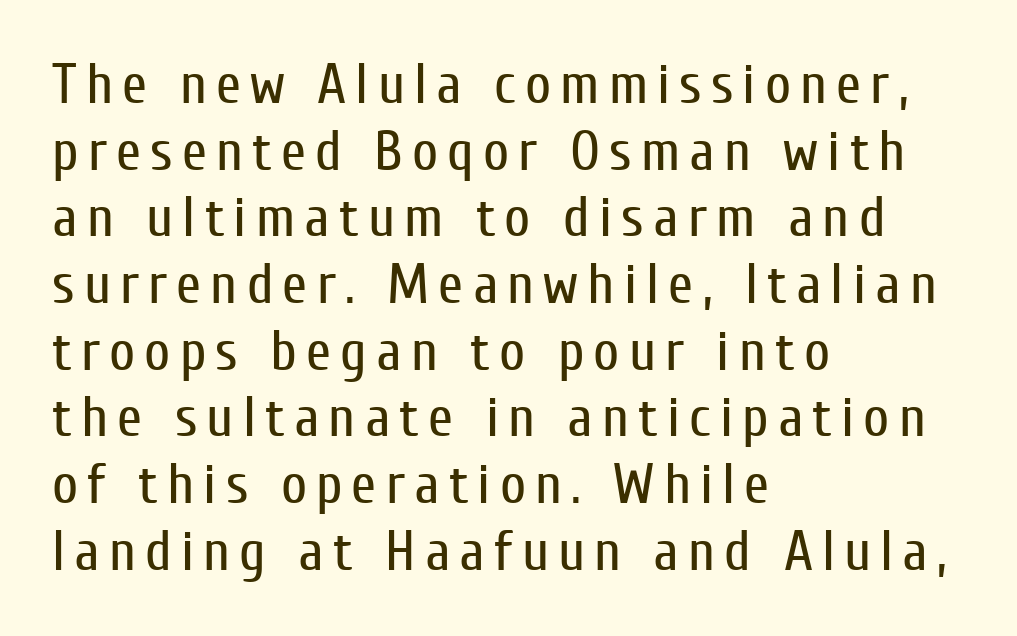
The image shows 57 px regular-weight, condensed sans-serif type, upright; set left-aligned, line spacing 1.17x, not underlined; low stroke contrast and a medium x-height.
